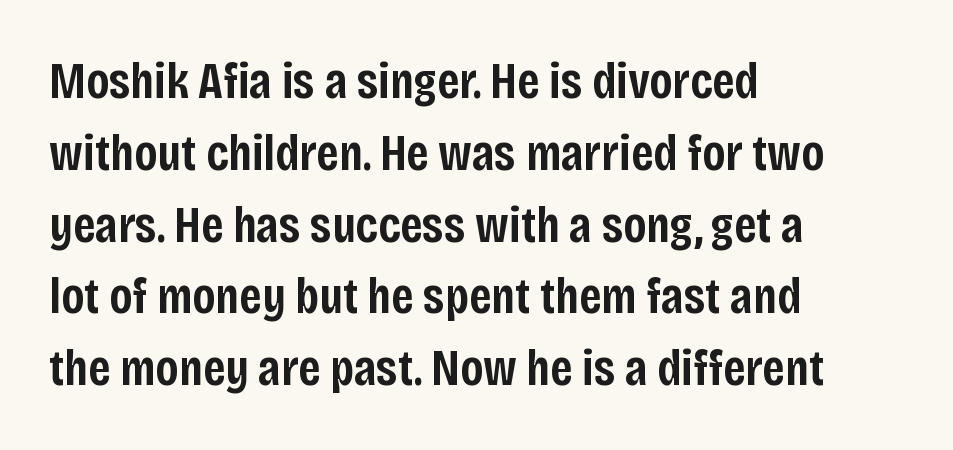
The image shows 52 px semibold, condensed sans-serif type, upright; set left-aligned, normal line spacing (1.38x), normal letter spacing, not underlined; low stroke contrast and a large x-height.
